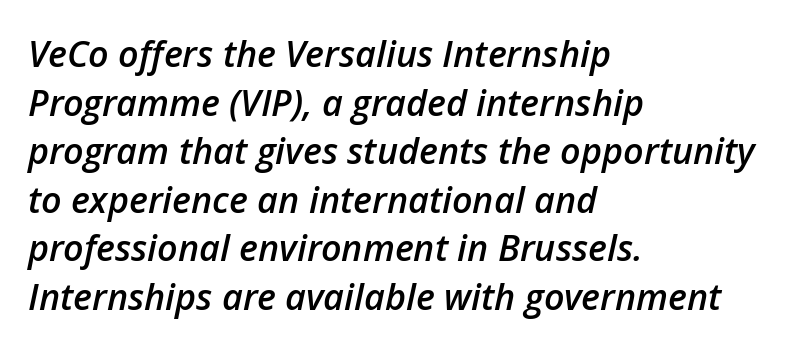
Q: Is the text bold? A: Semi-bold.
Q: Is the text italic (slanted)? A: Yes, it leans right by about 12 degrees.
Q: Is the text underlined? A: No.
Q: How is the paragraph aligned? A: Left-aligned.
Q: Is the spacing between letters normal or unusually wide? A: Normal.
Q: Is the spacing between lines tight, normal or loose? A: Normal.
Q: Width (condensed, normal, or wide)? A: Normal.
Q: Stroke contrast? A: Low.
Q: x-height? A: Medium.
Q: Monospaced? A: No.
